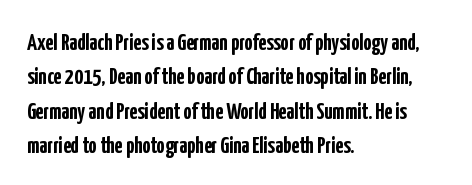
{"italic": "no", "bold": "yes", "underline": "no", "align": "left", "line_spacing": "normal", "line_spacing_ratio": 1.49, "letter_spacing": "normal", "letter_spacing_em": 0.0, "glyph_px": 23}
